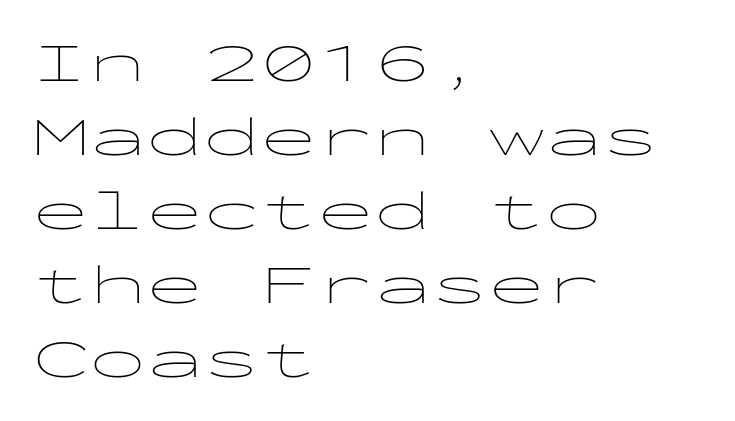
Q: Is the text bold? A: No.
Q: Is the text italic (slanted)? A: No, it is upright.
Q: Is the typeface a serif or a sans-serif typeface? A: Sans-serif.
Q: Is the text underlined? A: No.
Q: How is the paragraph aligned? A: Left-aligned.
Q: Is the spacing between letters normal or unusually wide? A: Normal.
Q: Is the spacing between lines tight, normal or loose? A: Normal.
Q: Width (condensed, normal, or wide)? A: Wide.
Q: Stroke contrast? A: Low.
Q: x-height? A: Medium.
Q: Monospaced? A: Yes.
